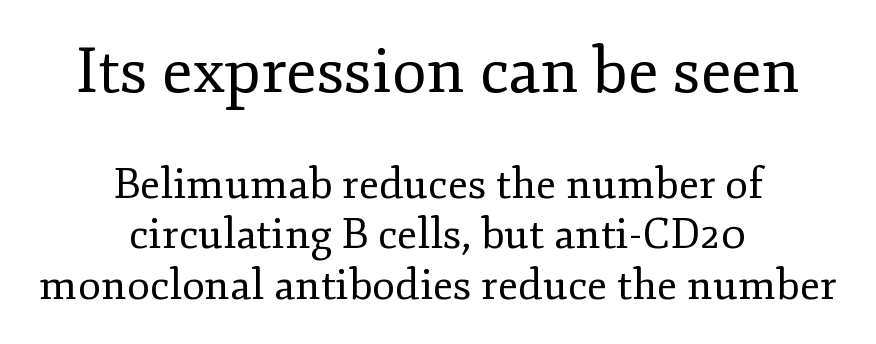
Q: Is the text bold? A: No.
Q: Is the text italic (slanted)? A: No, it is upright.
Q: Is the typeface a serif or a sans-serif typeface? A: Serif.
Q: Is the text underlined? A: No.
Q: How is the paragraph aligned? A: Centered.
Q: Is the spacing between letters normal or unusually wide? A: Normal.
Q: Which block of text is set in a larger size, the first (top) or the second (bottom)? A: The first (top) one.
Q: Width (condensed, normal, or wide)? A: Normal.
Q: Stroke contrast? A: Low.
Q: x-height? A: Small.
Q: Monospaced? A: No.
